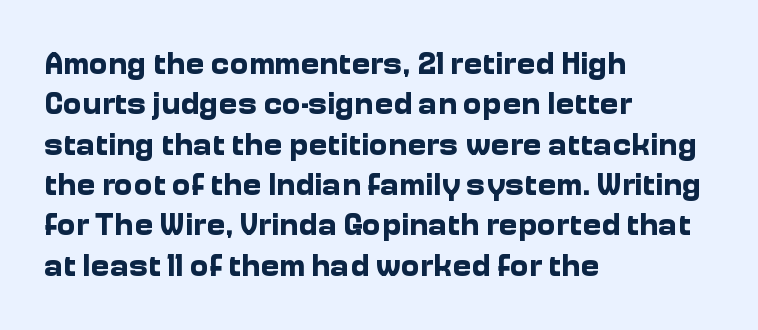
The image shows 32 px bold sans-serif type, upright; set left-aligned, normal line spacing (1.26x), normal letter spacing, not underlined; low stroke contrast and a medium x-height.
